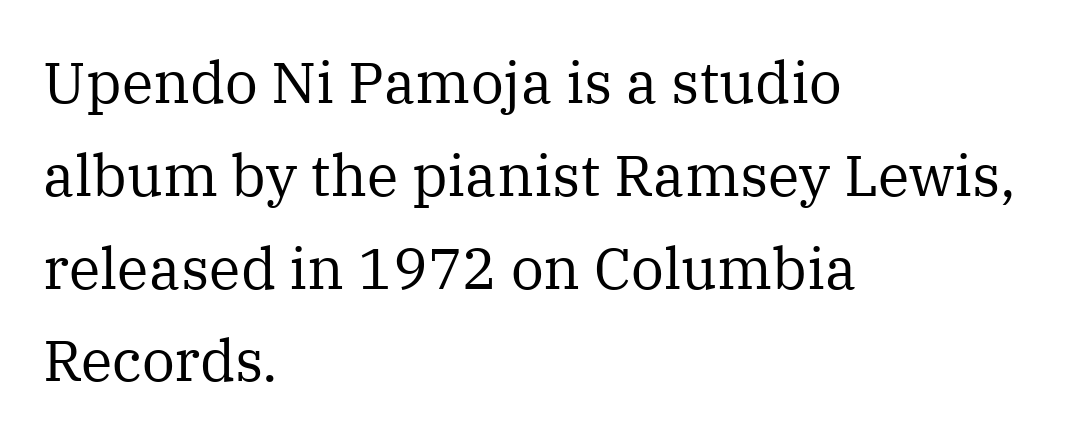
The image shows 58 px regular-weight serif type, upright; set left-aligned, normal line spacing (1.6x), normal letter spacing, not underlined; medium stroke contrast and a medium x-height.
